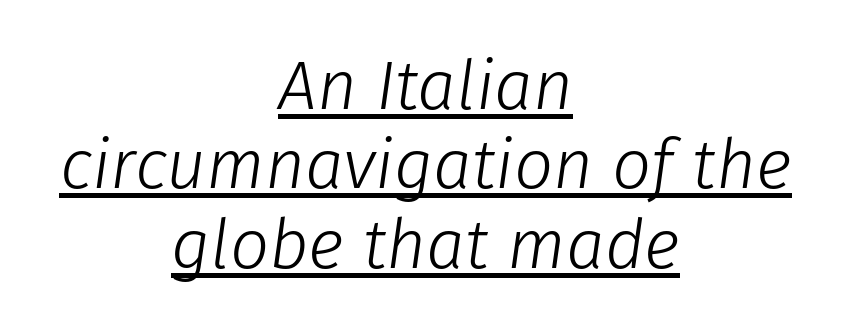
Q: Is the text bold? A: No.
Q: Is the text italic (slanted)? A: Yes, it leans right by about 8 degrees.
Q: Is the text underlined? A: Yes.
Q: How is the paragraph aligned? A: Centered.
Q: Is the spacing between letters normal or unusually wide? A: Normal.
Q: Is the spacing between lines tight, normal or loose? A: Tight.
Q: Width (condensed, normal, or wide)? A: Normal.
Q: Stroke contrast? A: Low.
Q: x-height? A: Medium.
Q: Monospaced? A: No.
